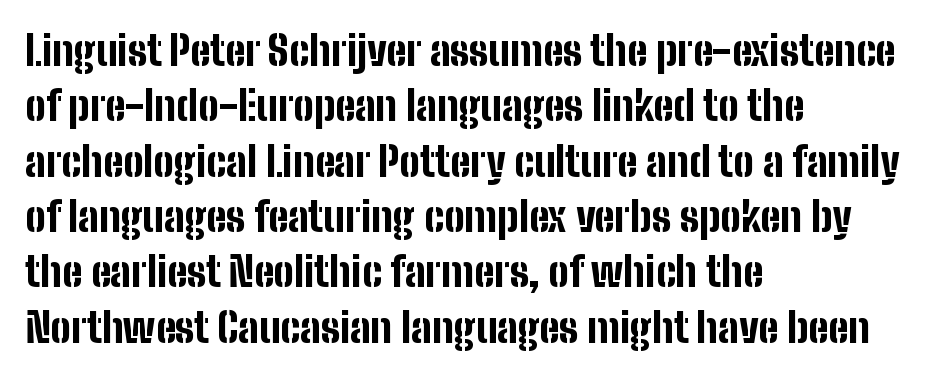
Q: Is the text bold? A: Yes.
Q: Is the text italic (slanted)? A: No, it is upright.
Q: Is the typeface a serif or a sans-serif typeface? A: Sans-serif.
Q: Is the text underlined? A: No.
Q: How is the paragraph aligned? A: Left-aligned.
Q: Is the spacing between letters normal or unusually wide? A: Normal.
Q: Is the spacing between lines tight, normal or loose? A: Normal.
Q: Width (condensed, normal, or wide)? A: Condensed.
Q: Stroke contrast? A: Low.
Q: x-height? A: Medium.
Q: Monospaced? A: No.
